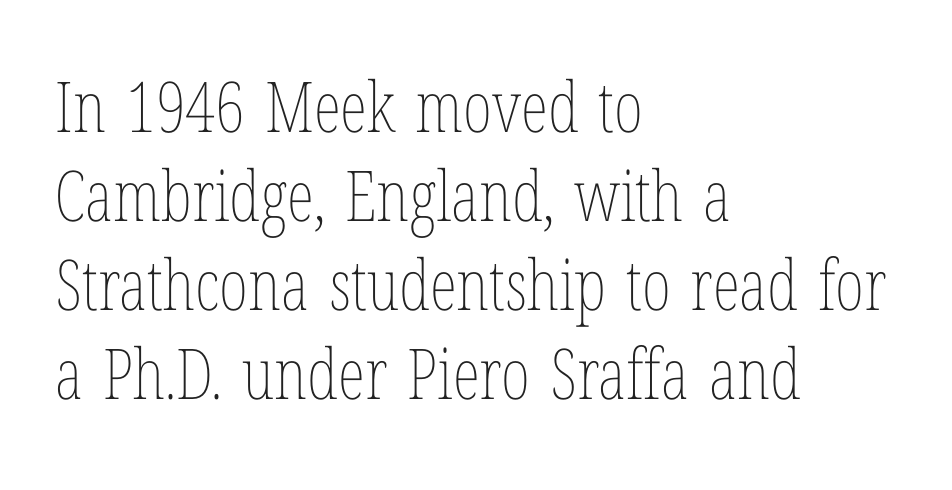
Teacher's note: observe the even left margin — that is flush-left alignment. The passage shown is not bold in any degree. One glance says typical: line gaps are just what's usual. The string is rendered with underlining switched off. Is this a fixed-width face? No — the glyphs have proportional, varying widths. It's the straight-up-and-down kind of type.
